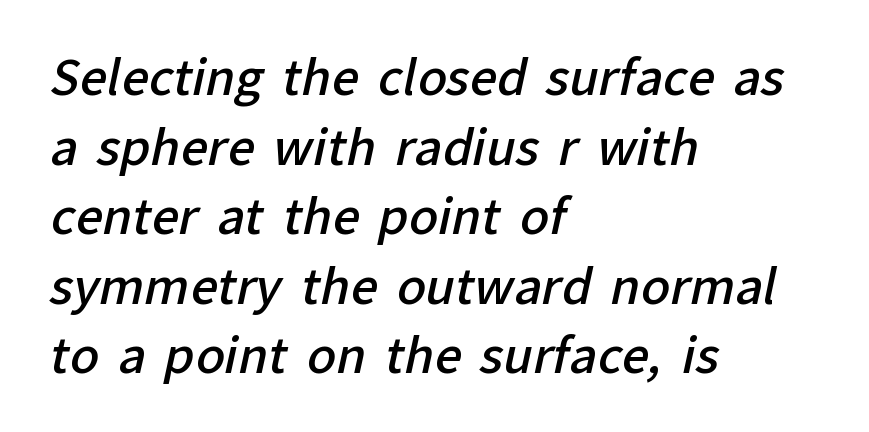
{"serif": "no", "bold": "semi", "weight": "semibold", "width": "normal", "stroke_contrast": "low", "x_height": "medium", "monospaced": "no", "underline": "no", "align": "left", "line_spacing": "normal", "line_spacing_ratio": 1.45, "letter_spacing": "normal", "letter_spacing_em": 0.0, "glyph_px": 48}
